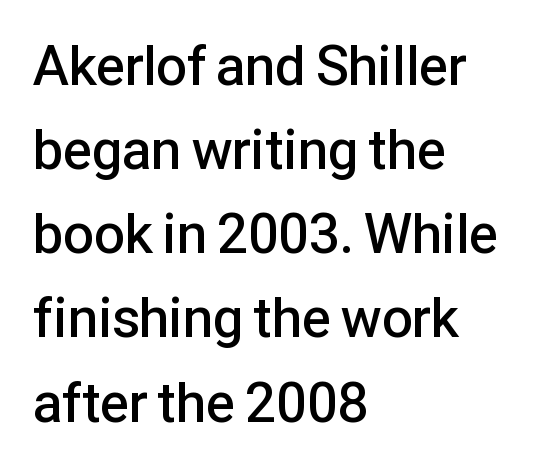
Students, this is semibold: more ink than regular, less than bold. Is there much room between lines? A standard amount, neither cramped nor airy. A typesetter would mark this as roman, not italic. Is this a sans? Yes — the strokes have no serifs. The tracking reads as untouched default to a designer's eye.
